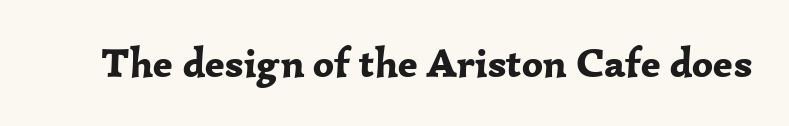
The image shows 41 px bold serif type, upright; set normal letter spacing, not underlined; low stroke contrast and a medium x-height.
